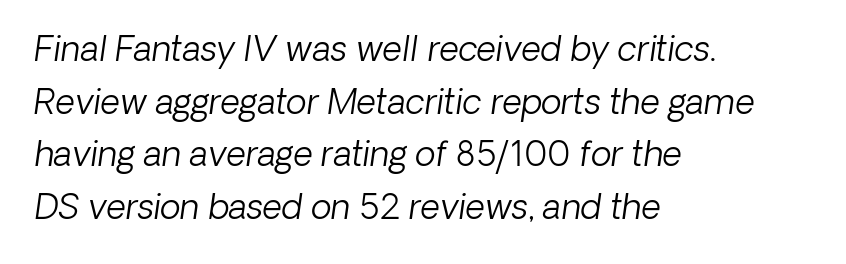
{"serif": "no", "bold": "no", "weight": "light", "width": "normal", "stroke_contrast": "low", "x_height": "medium", "monospaced": "no", "underline": "no", "align": "left", "line_spacing": "normal", "line_spacing_ratio": 1.55, "letter_spacing": "normal", "letter_spacing_em": 0.0, "glyph_px": 34}
